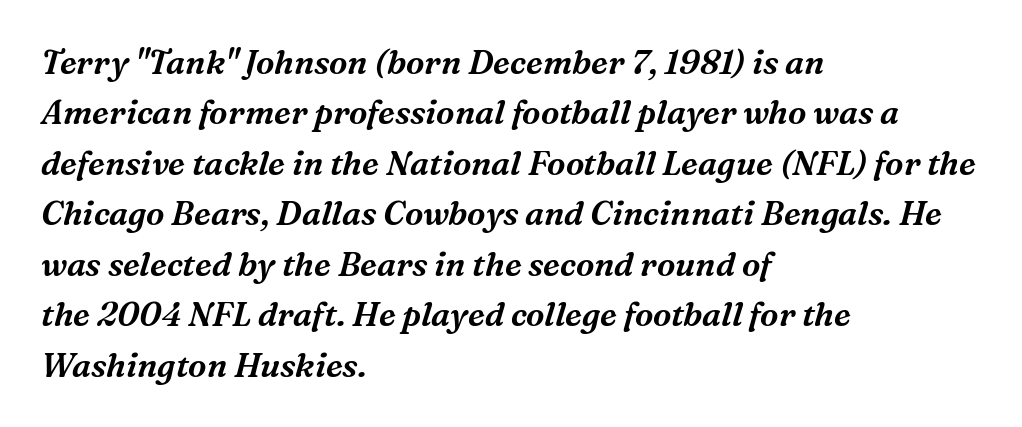
The letters sit at their default tracking, neither squeezed nor spread. Looks like regular typesetting: each glyph gets only the width it needs. To sum up the face: it has serifs. The lettering tilts uniformly, giving the passage an italic look. Summary of vertical rhythm: regular, with standard interline spacing. The passage shown is not underscored anywhere.
